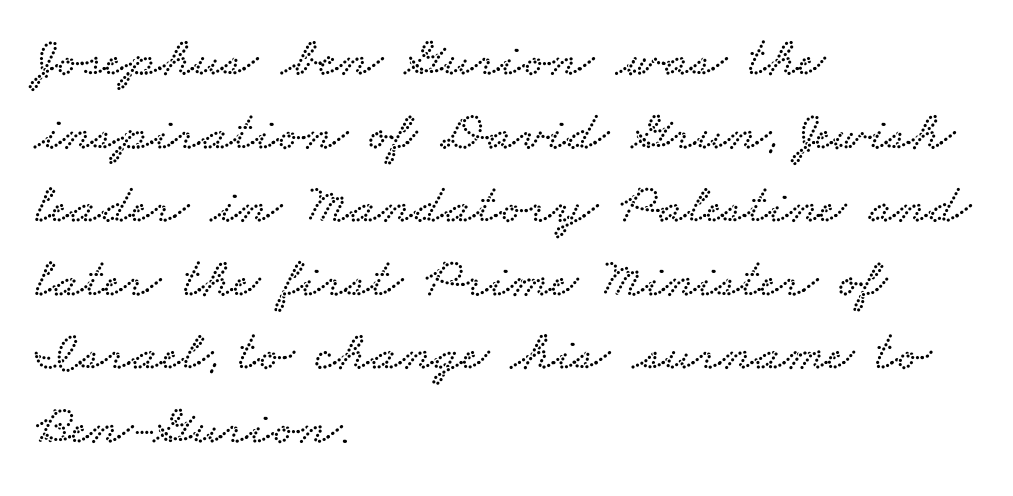
{"serif": "yes", "width": "wide", "stroke_contrast": "low", "x_height": "small", "monospaced": "no", "underline": "no", "align": "left", "line_spacing": "normal", "line_spacing_ratio": 1.29, "letter_spacing": "normal", "letter_spacing_em": 0.0, "glyph_px": 57}
